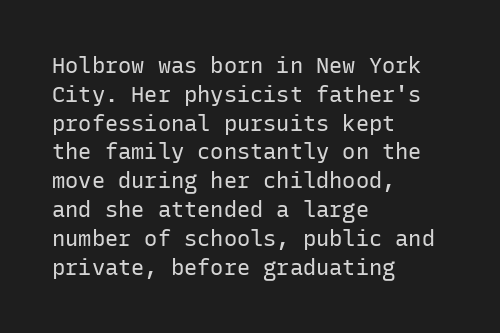
Q: Is the text bold? A: No.
Q: Is the text italic (slanted)? A: No, it is upright.
Q: Is the text underlined? A: No.
Q: How is the paragraph aligned? A: Left-aligned.
Q: Is the spacing between letters normal or unusually wide? A: Normal.
Q: Is the spacing between lines tight, normal or loose? A: Normal.
